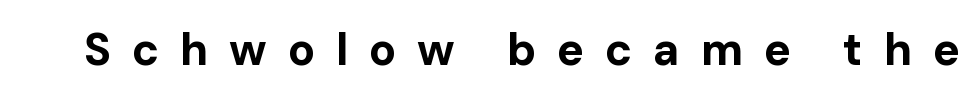
Heft: maximum for text — a bold. The string is rendered with underlining switched off. A typesetter would call this heavily tracked-out type. When letters stand straight like this, we call the style roman or upright. Each letter's strokes conclude bluntly, with no projecting serifs. Each letter keeps its own natural width here, so spacing adapts to shape.
